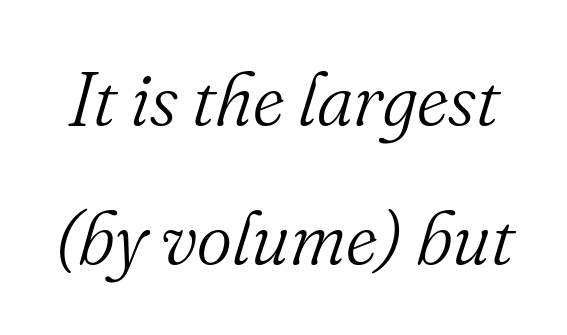
Small tapered or slab feet sit at the stroke ends, so this counts as serif. You can tell it's italic because the verticals aren't actually vertical. The words here are not underlined. Words appear dense and cohesive because spacing is normal.
